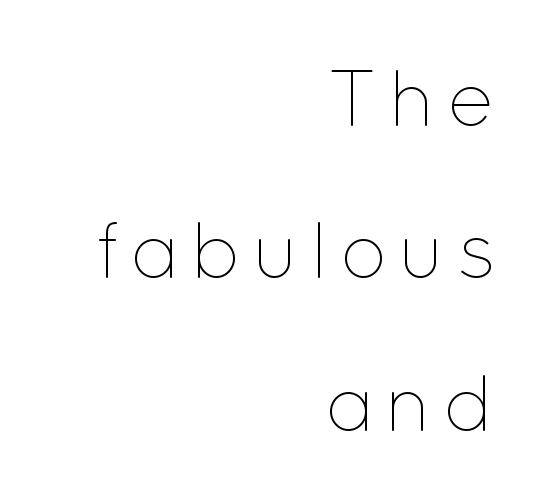
The paragraph has a hard right edge and a soft left edge. In terms of posture, this sample is upright. Leading: increased. You could not count columns in this text — the font is proportionally spaced.
